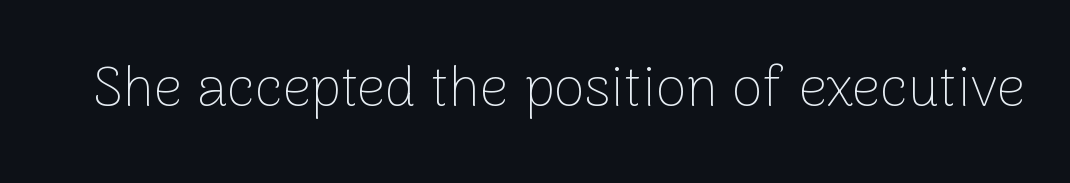
The image shows 56 px thin sans-serif type, upright; set normal letter spacing, not underlined; low stroke contrast and a medium x-height.
